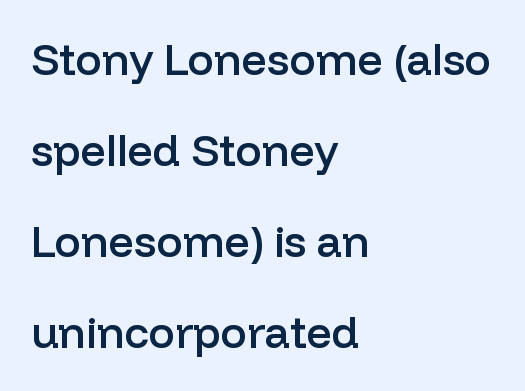
Short and long lines alike share a common starting point at left. There is no visible air inserted between adjacent glyphs. The face used here is proportionally spaced, like ordinary book or web type. Regarding leading, the lines here are spaced well apart. Clear beneath every line of the passage.
